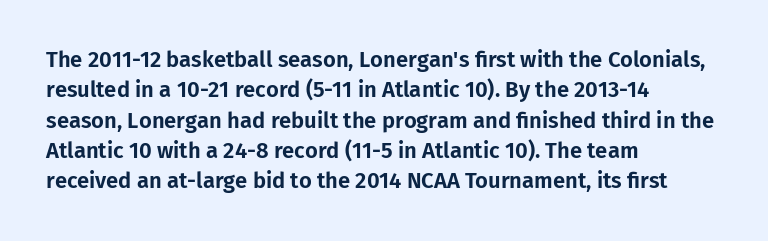
Q: Is the text italic (slanted)? A: No, it is upright.
Q: Is the text underlined? A: No.
Q: How is the paragraph aligned? A: Left-aligned.
Q: Is the spacing between letters normal or unusually wide? A: Normal.
Q: Is the spacing between lines tight, normal or loose? A: Normal.
